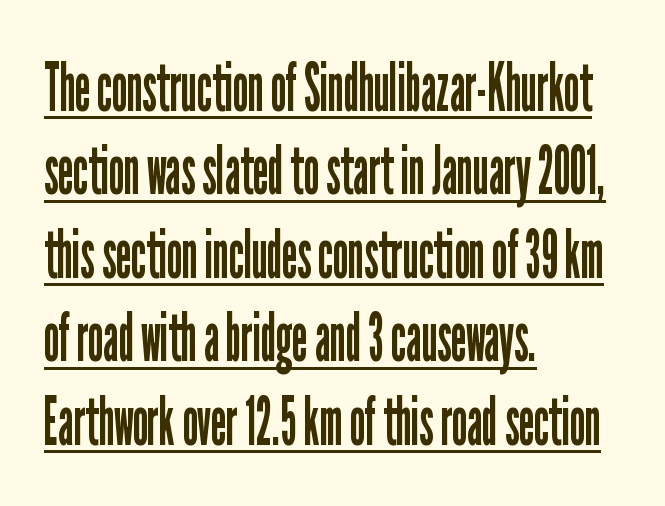
If you drew a line through each stem, it would be perfectly vertical. Standard letterfit; no display-style spreading of the glyphs. Looks like regular typesetting: each glyph gets only the width it needs. Unlike a traditional serif, this face leaves its strokes unadorned. Caption: multi-line text, flush left, ragged right. Heaviness? Minimal to ordinary, like unemphasized prose.
